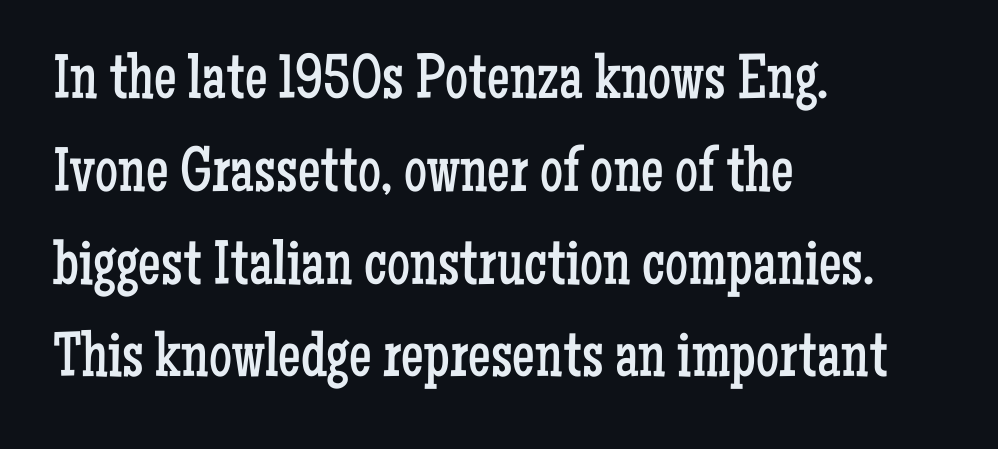
Honestly, there is no underline to notice here at all. You could call the tracking neutral — neither tight nor loose. Regarding leading, the lines here are spaced in the standard way. Do the letters lean? They stand straight.
